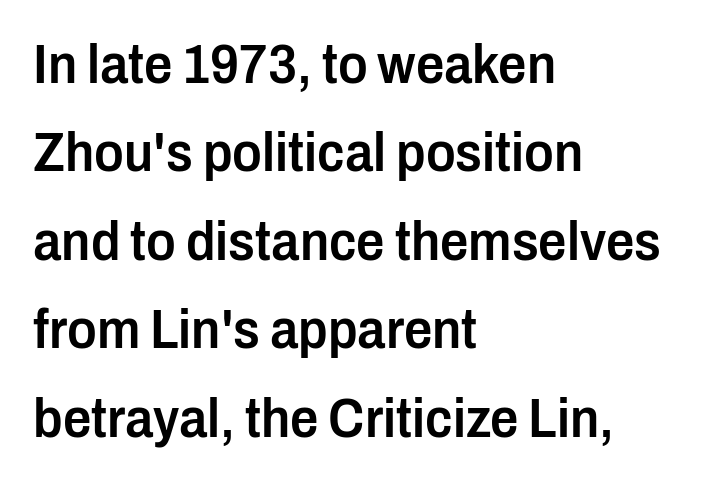
{"serif": "no", "italic": "no", "bold": "semi", "weight": "semibold", "width": "condensed", "stroke_contrast": "low", "x_height": "medium", "monospaced": "no", "underline": "no", "align": "left", "line_spacing": "normal", "line_spacing_ratio": 1.58, "letter_spacing": "normal", "letter_spacing_em": 0.0, "glyph_px": 56}
